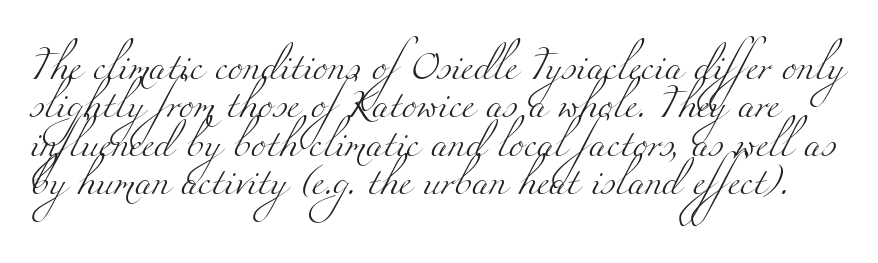
{"bold": "no", "weight": "light", "width": "wide", "stroke_contrast": "medium", "x_height": "small", "monospaced": "no", "underline": "no", "line_spacing": "normal", "line_spacing_ratio": 1.37, "letter_spacing": "normal", "letter_spacing_em": 0.0, "glyph_px": 28}
